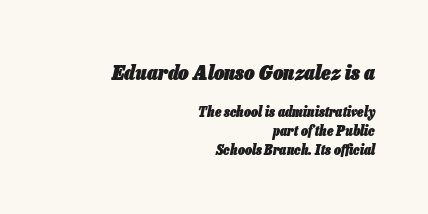
Q: Is the text bold? A: Yes.
Q: Is the text italic (slanted)? A: Yes, it leans right by about 13 degrees.
Q: Is the text underlined? A: No.
Q: How is the paragraph aligned? A: Right-aligned.
Q: Is the spacing between letters normal or unusually wide? A: Normal.
Q: Is the spacing between lines tight, normal or loose? A: Normal.
Q: Which block of text is set in a larger size, the first (top) or the second (bottom)? A: The first (top) one.
